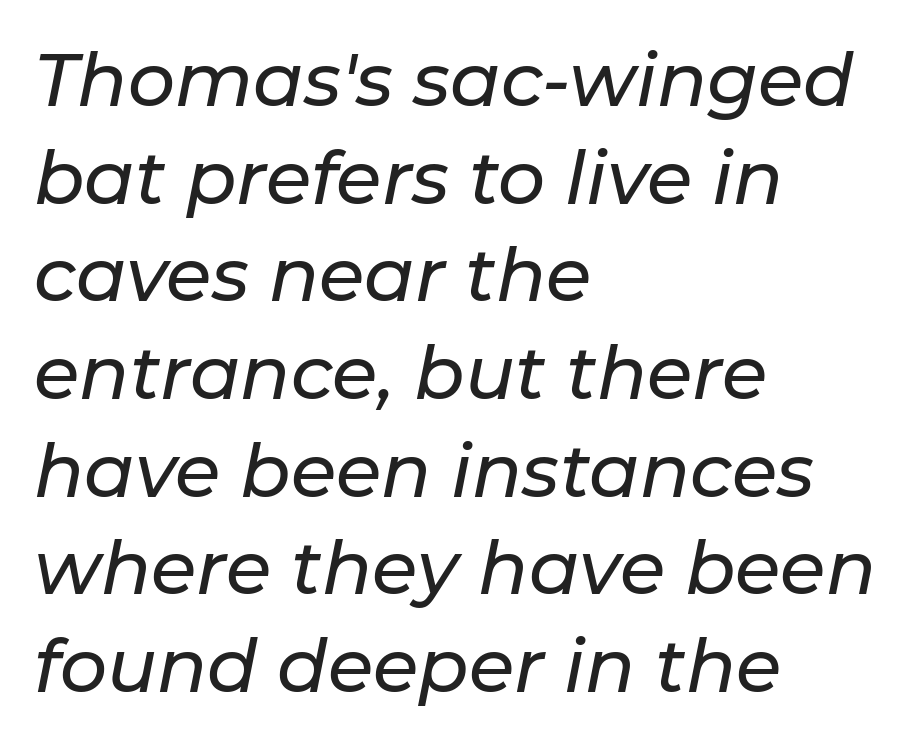
Q: Is the text italic (slanted)? A: Yes, it leans right by about 11 degrees.
Q: Is the text underlined? A: No.
Q: How is the paragraph aligned? A: Left-aligned.
Q: Is the spacing between letters normal or unusually wide? A: Normal.
Q: Is the spacing between lines tight, normal or loose? A: Normal.
Q: Width (condensed, normal, or wide)? A: Normal.
Q: Stroke contrast? A: Low.
Q: x-height? A: Medium.
Q: Monospaced? A: No.
